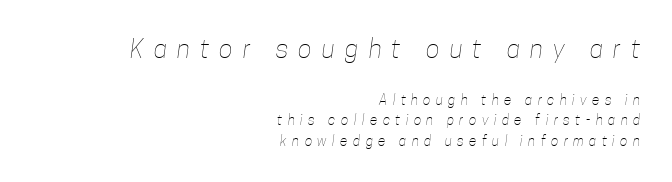
The image shows 26 px text type; set right-aligned, normal line spacing (1.46x), unusually wide letter spacing (+0.39 em), not underlined; the first (top) block is 1.86x larger.
